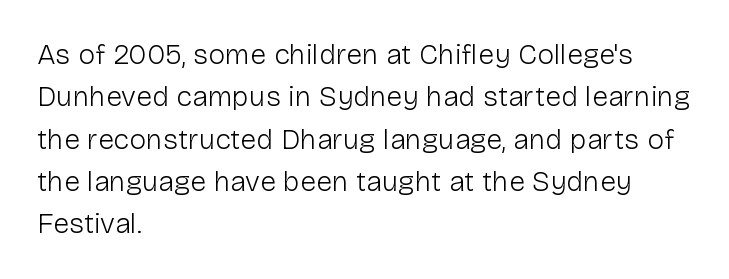
These glyphs show unthickened strokes, regular width or finer. Note the varied advance widths — an 'i' is clearly narrower than an 'm'. In terms of letterspacing, this is plain default setting. When letters stand straight like this, we call the style roman or upright. These lines are set flush left with a ragged right edge.
